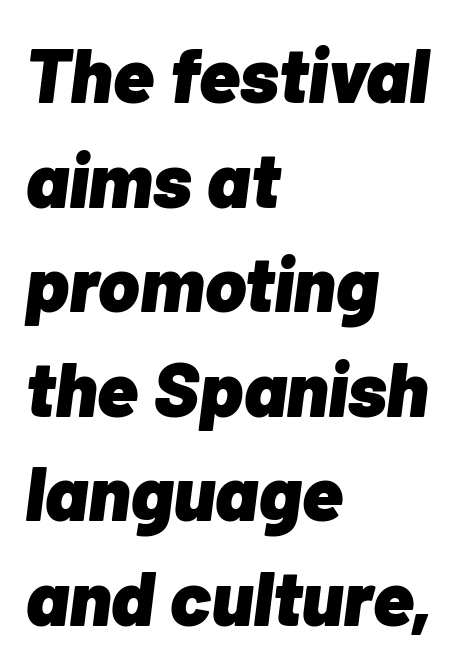
{"italic": "yes", "lean": "right", "slant_degrees": 7, "bold": "yes", "weight": "heavy", "width": "normal", "stroke_contrast": "low", "x_height": "medium", "monospaced": "no", "underline": "no", "align": "left", "line_spacing": "normal", "line_spacing_ratio": 1.34, "letter_spacing": "normal", "letter_spacing_em": 0.0, "glyph_px": 78}
